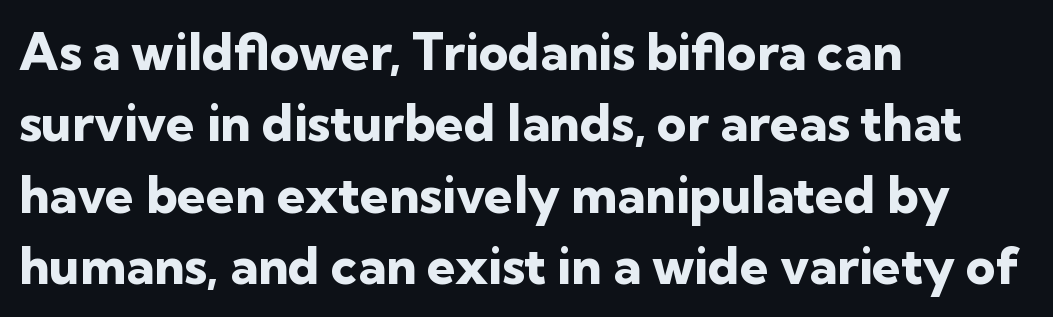
{"serif": "no", "italic": "no", "bold": "yes", "weight": "heavy", "width": "normal", "stroke_contrast": "low", "x_height": "medium", "monospaced": "no", "underline": "no", "align": "left", "line_spacing": "normal", "line_spacing_ratio": 1.4, "letter_spacing": "normal", "letter_spacing_em": 0.0, "glyph_px": 51}
